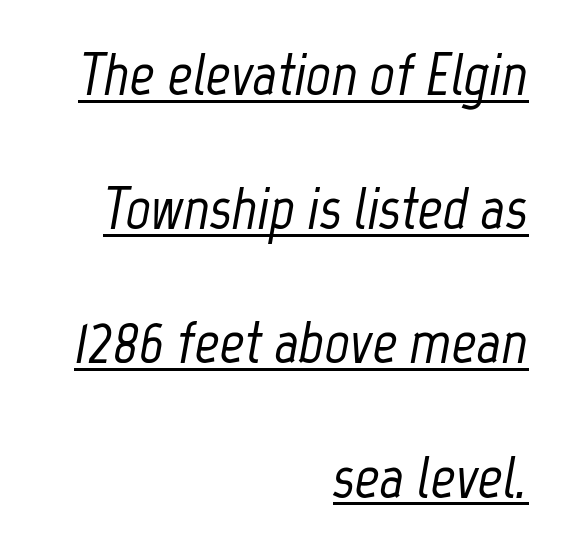
The compositor pushed each line to the right boundary. The passage shown stacks its lines with a broad gap. These lines were composed using italics. Standard letterfit; no display-style spreading of the glyphs. You could not count columns in this text — the font is proportionally spaced. Has an underline been added? It has.
